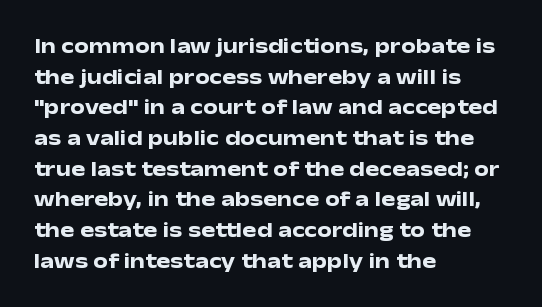
Q: Is the text bold? A: Yes.
Q: Is the text italic (slanted)? A: No, it is upright.
Q: Is the text underlined? A: No.
Q: How is the paragraph aligned? A: Left-aligned.
Q: Is the spacing between letters normal or unusually wide? A: Normal.
Q: Is the spacing between lines tight, normal or loose? A: Normal.
